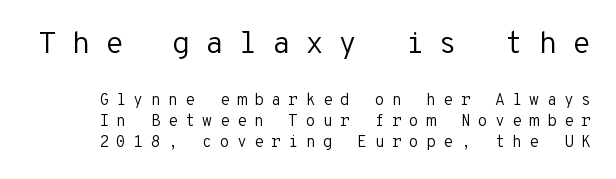
{"serif": "no", "italic": "no", "bold": "no", "weight": "regular", "width": "normal", "stroke_contrast": "low", "x_height": "medium", "monospaced": "yes", "underline": "no", "line_spacing": "normal", "line_spacing_ratio": 1.3, "letter_spacing": "wide", "letter_spacing_em": 0.46, "larger_block": "first", "size_ratio": 1.94, "glyph_px": 31}
